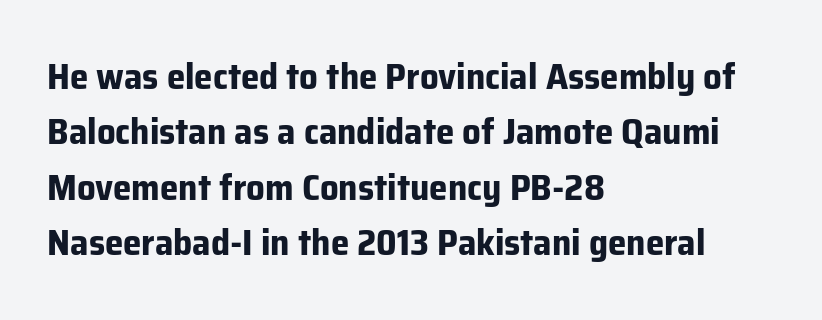
The image shows 37 px bold sans-serif type, upright; set left-aligned, normal line spacing (1.5x), normal letter spacing, not underlined; low stroke contrast and a medium x-height.
